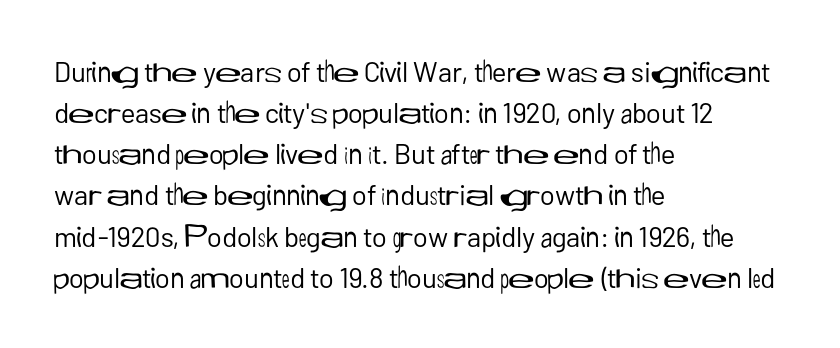
Q: Is the text bold? A: No.
Q: Is the text italic (slanted)? A: No, it is upright.
Q: Is the typeface a serif or a sans-serif typeface? A: Sans-serif.
Q: Is the text underlined? A: No.
Q: How is the paragraph aligned? A: Left-aligned.
Q: Is the spacing between letters normal or unusually wide? A: Normal.
Q: Is the spacing between lines tight, normal or loose? A: Normal.
Q: Width (condensed, normal, or wide)? A: Normal.
Q: Stroke contrast? A: Low.
Q: x-height? A: Medium.
Q: Monospaced? A: No.
